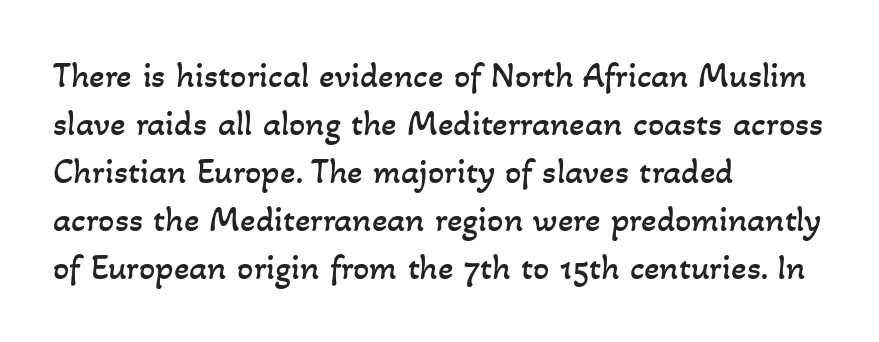
Q: Is the text bold? A: No.
Q: Is the text underlined? A: No.
Q: How is the paragraph aligned? A: Left-aligned.
Q: Is the spacing between letters normal or unusually wide? A: Normal.
Q: Is the spacing between lines tight, normal or loose? A: Normal.
Q: Width (condensed, normal, or wide)? A: Normal.
Q: Stroke contrast? A: Low.
Q: x-height? A: Small.
Q: Monospaced? A: No.
